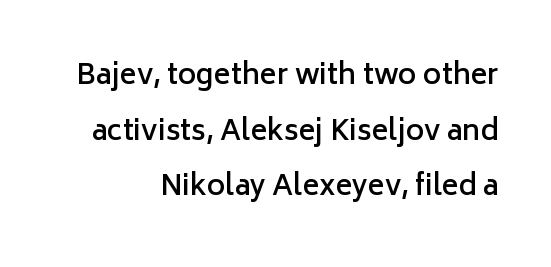
The image shows 28 px semibold sans-serif type, upright; set right-aligned, loose line spacing (1.99x), normal letter spacing, not underlined; low stroke contrast and a medium x-height.
